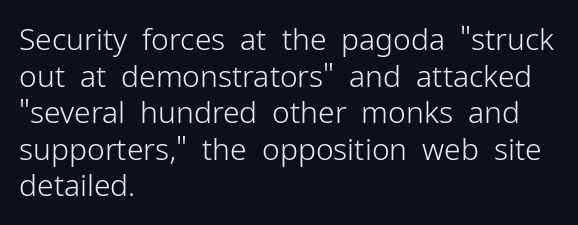
Classification — sans serif. Each letter keeps its own natural width here, so spacing adapts to shape. Check under the words: just untouched page. Observe the ordinary spacing: letters are neighbours, not strangers. This sample uses an upright cut, with every glyph sitting square on the baseline.
